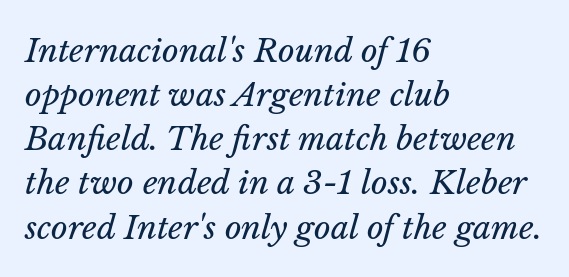
Q: Is the text bold? A: No.
Q: Is the text italic (slanted)? A: Yes, it leans right by about 14 degrees.
Q: Is the text underlined? A: No.
Q: How is the paragraph aligned? A: Left-aligned.
Q: Is the spacing between letters normal or unusually wide? A: Normal.
Q: Is the spacing between lines tight, normal or loose? A: Normal.
Q: Width (condensed, normal, or wide)? A: Normal.
Q: Stroke contrast? A: Low.
Q: x-height? A: Medium.
Q: Monospaced? A: No.
